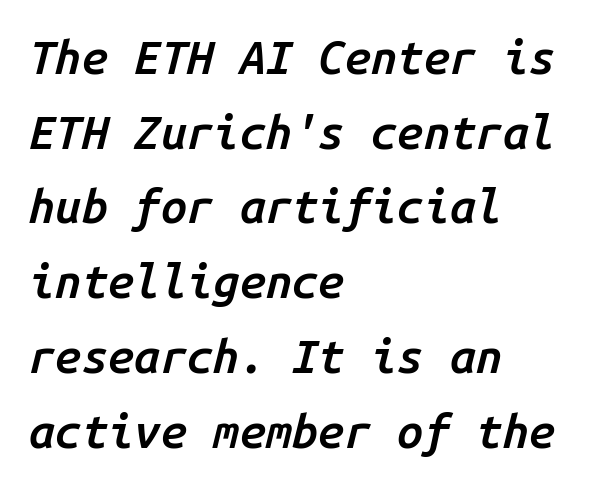
Leading matches the norm, producing a regular column. The passage shown is not underscored anywhere. Slightly chunky letters — semibold, I'd say, not full bold. Compared with typical body copy, the letter spacing here is the same. These lines are set flush left with a ragged right edge. The passage shown leans; its letterforms are oblique.
